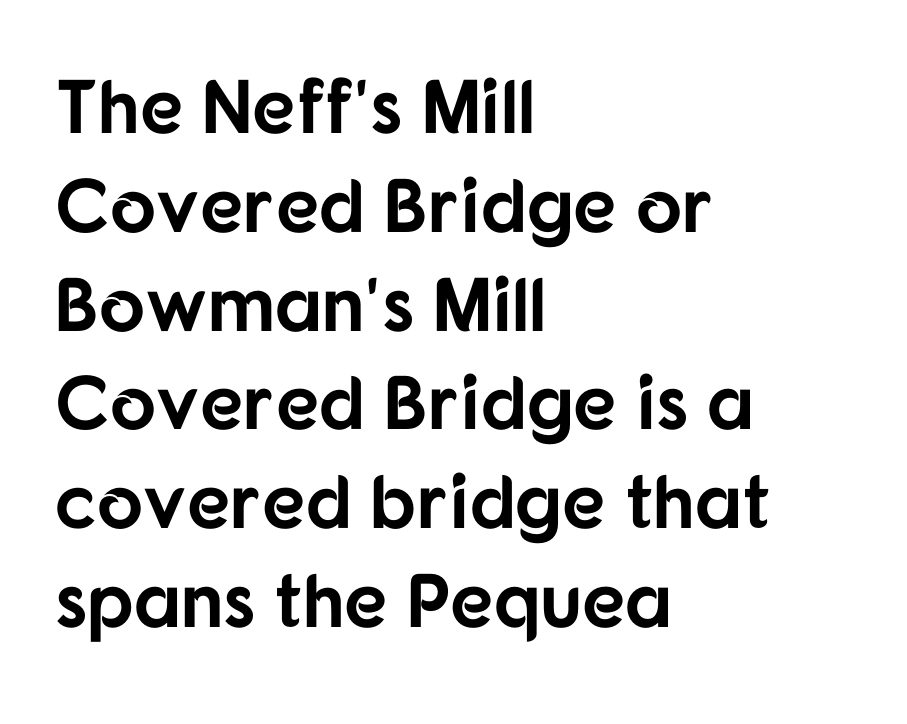
The image shows 76 px bold sans-serif type, upright; set left-aligned, normal line spacing (1.3x), normal letter spacing, not underlined; low stroke contrast and a medium x-height.
